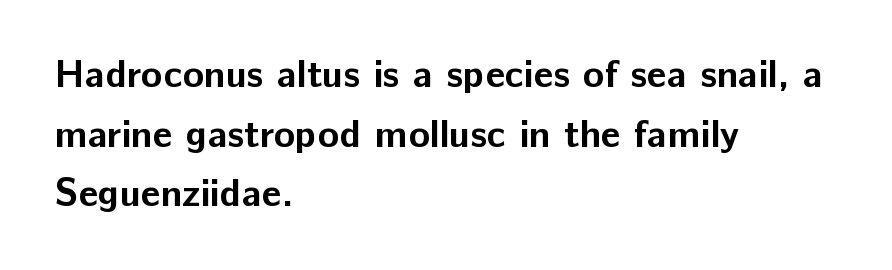
{"serif": "no", "italic": "no", "bold": "yes", "weight": "bold", "width": "normal", "stroke_contrast": "low", "x_height": "medium", "monospaced": "no", "underline": "no", "align": "left", "line_spacing": "normal", "line_spacing_ratio": 1.53, "letter_spacing": "normal", "letter_spacing_em": 0.0, "glyph_px": 39}
